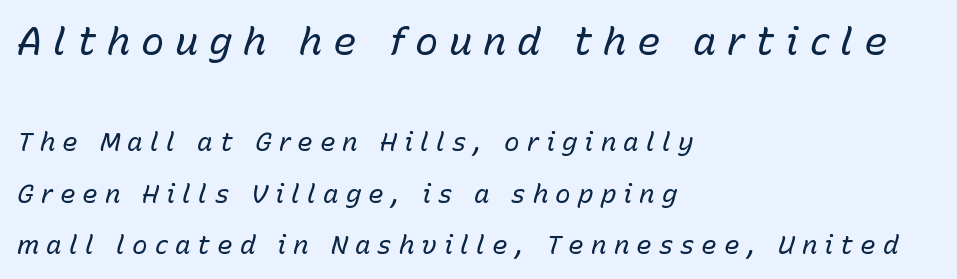
The image shows 39 px regular-weight type, italic (leaning right); set left-aligned, loose line spacing (1.99x), unusually wide letter spacing (+0.27 em), not underlined; the first (top) block is 1.5x larger; low stroke contrast and a medium x-height.
